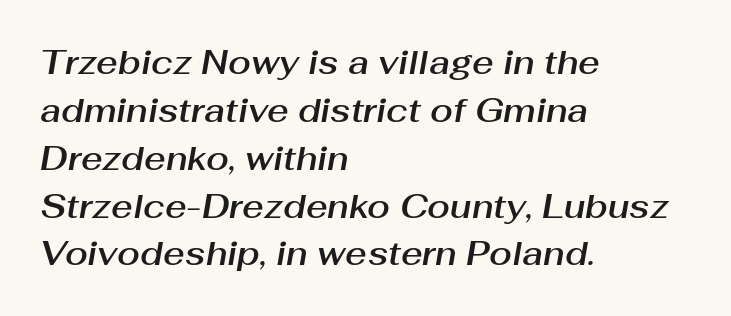
{"italic": "yes", "lean": "right", "slant_degrees": 10, "width": "normal", "stroke_contrast": "medium", "x_height": "medium", "monospaced": "no", "underline": "no", "align": "left", "line_spacing": "normal", "line_spacing_ratio": 1.45, "letter_spacing": "normal", "letter_spacing_em": 0.0, "glyph_px": 33}
